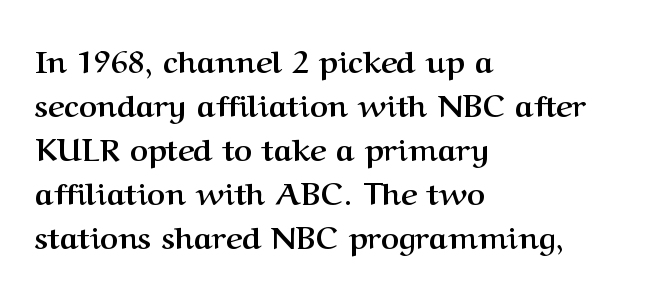
The image shows 31 px semibold serif type, upright; set left-aligned, normal line spacing (1.42x), normal letter spacing, not underlined; medium stroke contrast and a medium x-height.
